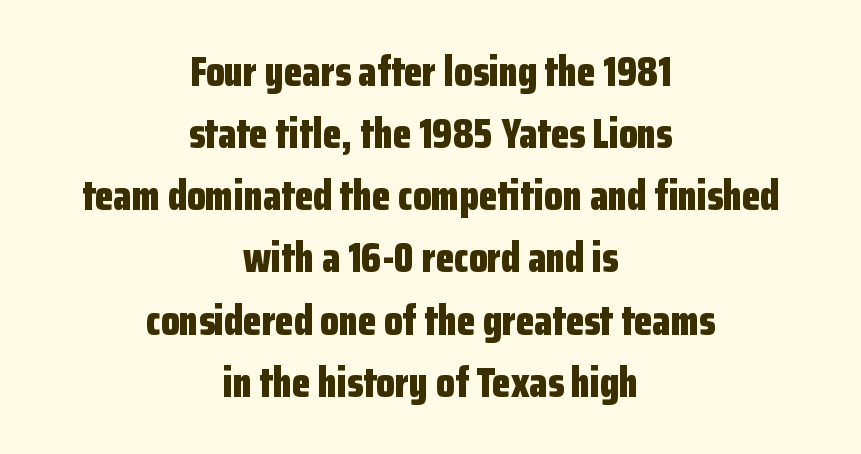
This rendering features lettering with no underline. Vertical spacing — default. Each letter's strokes conclude bluntly, with no projecting serifs. The typesetter chose a symmetrical, centered arrangement here. Proportional: the letters do not fall into vertical columns.
